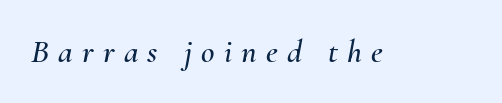
Descender tails drop into unmarked territory. Proportional: the letters do not fall into vertical columns. The typography opts for an oblique posture over an upright one. Spacing between characters has been opened up far beyond the box default.
